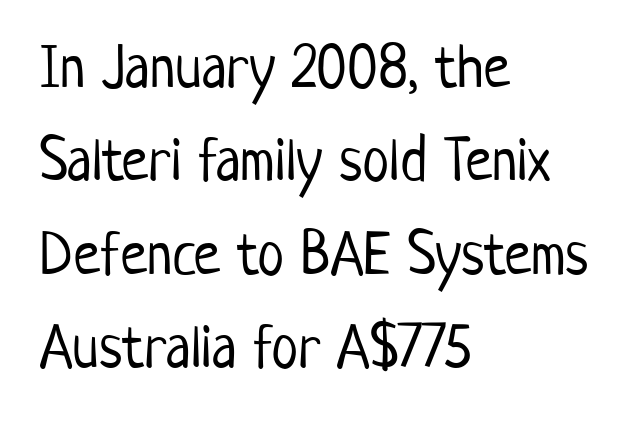
Q: Is the text bold? A: No.
Q: Is the text italic (slanted)? A: No, it is upright.
Q: Is the typeface a serif or a sans-serif typeface? A: Sans-serif.
Q: Is the text underlined? A: No.
Q: How is the paragraph aligned? A: Left-aligned.
Q: Is the spacing between letters normal or unusually wide? A: Normal.
Q: Is the spacing between lines tight, normal or loose? A: Normal.
Q: Width (condensed, normal, or wide)? A: Condensed.
Q: Stroke contrast? A: Low.
Q: x-height? A: Medium.
Q: Monospaced? A: No.
